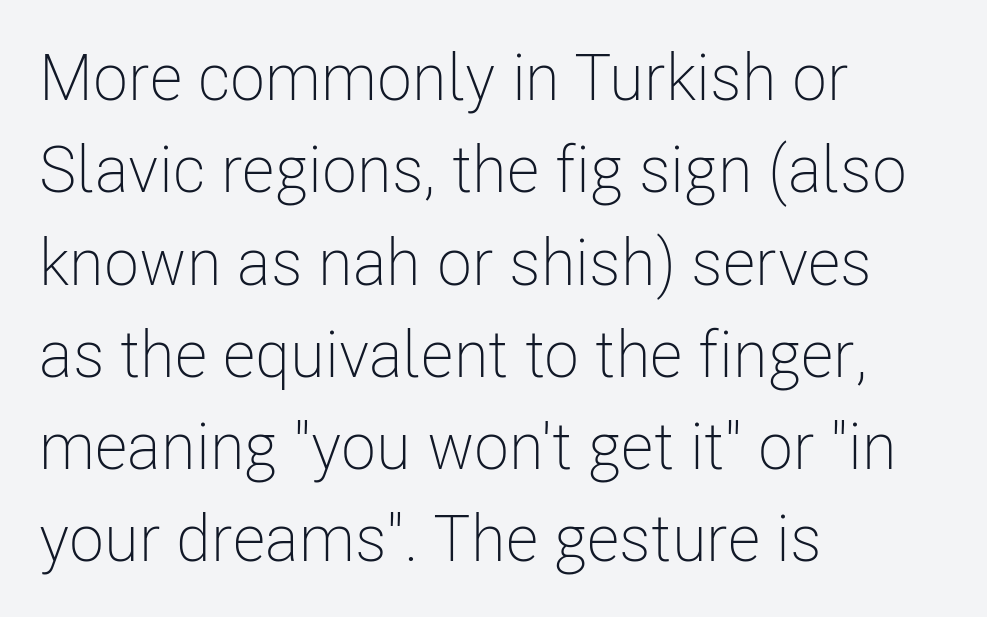
{"serif": "no", "italic": "no", "bold": "no", "weight": "light", "width": "condensed", "stroke_contrast": "low", "x_height": "medium", "monospaced": "no", "underline": "no", "align": "left", "line_spacing": "normal", "line_spacing_ratio": 1.42, "letter_spacing": "normal", "letter_spacing_em": 0.0, "glyph_px": 65}
